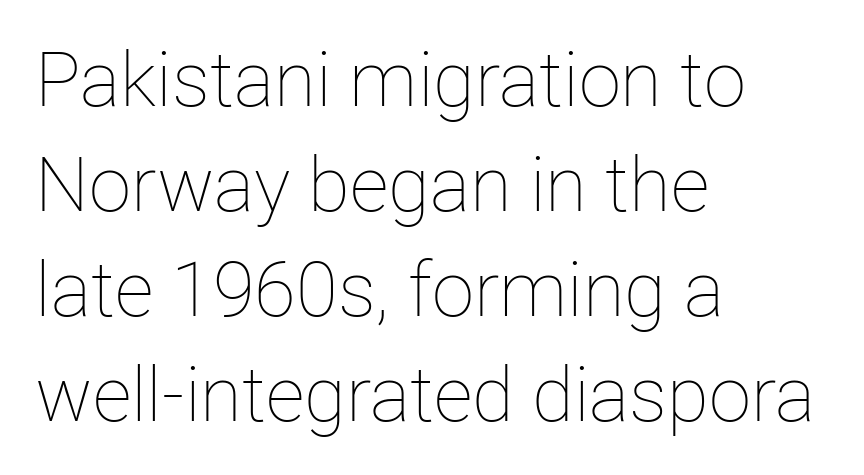
Q: Is the text bold? A: No.
Q: Is the text italic (slanted)? A: No, it is upright.
Q: Is the text underlined? A: No.
Q: How is the paragraph aligned? A: Left-aligned.
Q: Is the spacing between letters normal or unusually wide? A: Normal.
Q: Is the spacing between lines tight, normal or loose? A: Normal.
Q: Width (condensed, normal, or wide)? A: Normal.
Q: Stroke contrast? A: Low.
Q: x-height? A: Medium.
Q: Monospaced? A: No.
